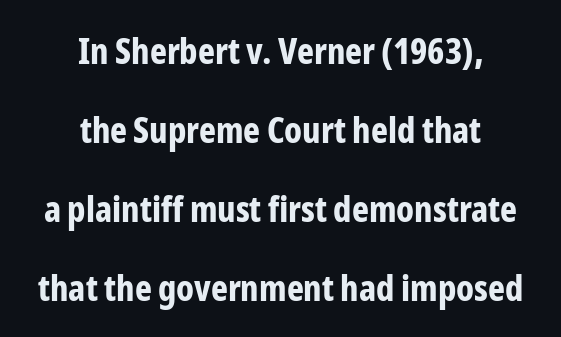
Q: Is the text bold? A: Yes.
Q: Is the text italic (slanted)? A: No, it is upright.
Q: Is the typeface a serif or a sans-serif typeface? A: Sans-serif.
Q: Is the text underlined? A: No.
Q: How is the paragraph aligned? A: Centered.
Q: Is the spacing between letters normal or unusually wide? A: Normal.
Q: Is the spacing between lines tight, normal or loose? A: Loose.
Q: Width (condensed, normal, or wide)? A: Condensed.
Q: Stroke contrast? A: Low.
Q: x-height? A: Medium.
Q: Monospaced? A: No.
